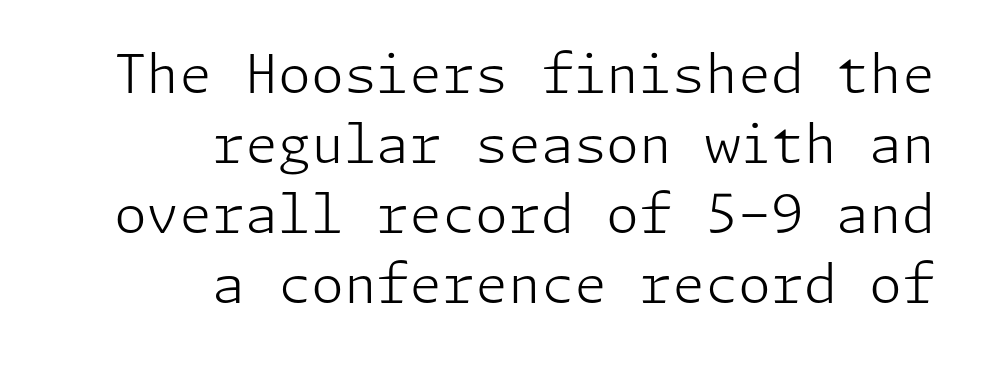
Q: Is the text bold? A: No.
Q: Is the text italic (slanted)? A: No, it is upright.
Q: Is the typeface a serif or a sans-serif typeface? A: Sans-serif.
Q: Is the text underlined? A: No.
Q: How is the paragraph aligned? A: Right-aligned.
Q: Is the spacing between letters normal or unusually wide? A: Normal.
Q: Is the spacing between lines tight, normal or loose? A: Normal.
Q: Width (condensed, normal, or wide)? A: Normal.
Q: Stroke contrast? A: Low.
Q: x-height? A: Medium.
